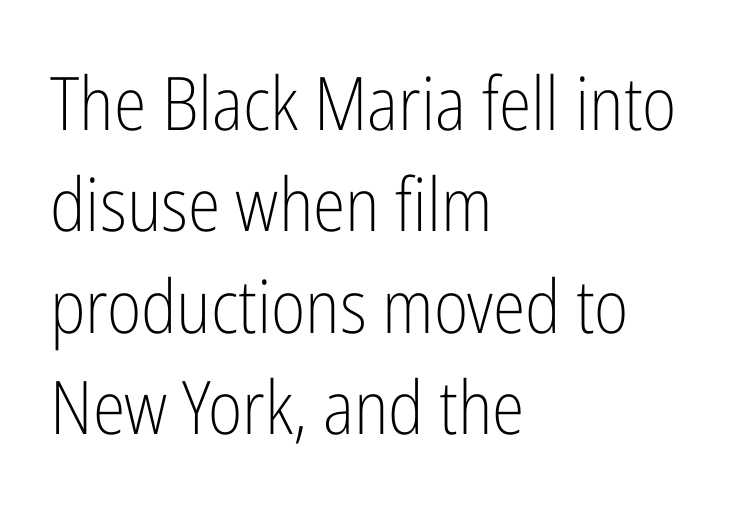
Q: Is the text bold? A: No.
Q: Is the text italic (slanted)? A: No, it is upright.
Q: Is the typeface a serif or a sans-serif typeface? A: Sans-serif.
Q: Is the text underlined? A: No.
Q: How is the paragraph aligned? A: Left-aligned.
Q: Is the spacing between letters normal or unusually wide? A: Normal.
Q: Is the spacing between lines tight, normal or loose? A: Normal.
Q: Width (condensed, normal, or wide)? A: Condensed.
Q: Stroke contrast? A: Low.
Q: x-height? A: Medium.
Q: Monospaced? A: No.
